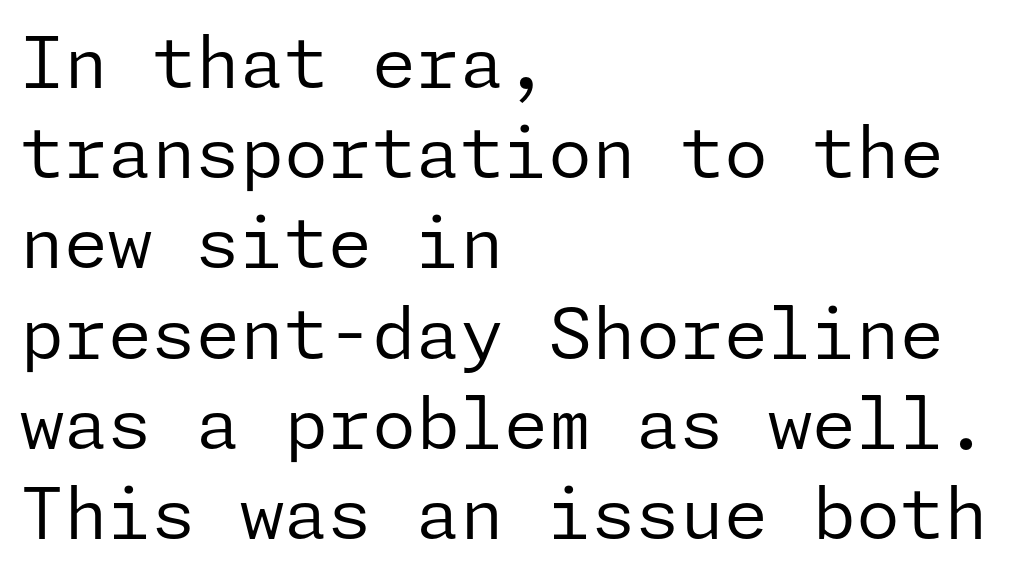
The image shows 71 px regular-weight sans-serif type, upright; set left-aligned, normal line spacing (1.27x), normal letter spacing, not underlined; low stroke contrast and a medium x-height.
